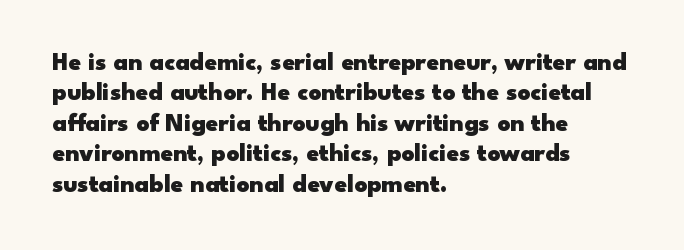
The image shows 25 px bold type, upright; set left-aligned, line spacing 1.22x, normal letter spacing, not underlined.
